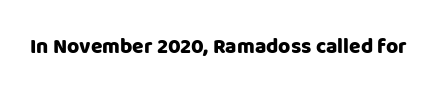
The image shows 21 px text type, upright; set normal letter spacing, not underlined.
